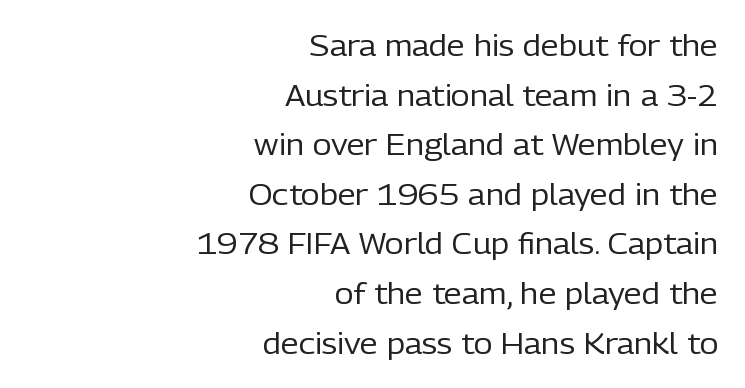
{"serif": "no", "italic": "no", "bold": "no", "weight": "regular", "width": "normal", "stroke_contrast": "low", "x_height": "medium", "monospaced": "no", "underline": "no", "align": "right", "line_spacing_ratio": 1.71, "letter_spacing": "normal", "letter_spacing_em": 0.0, "glyph_px": 29}
